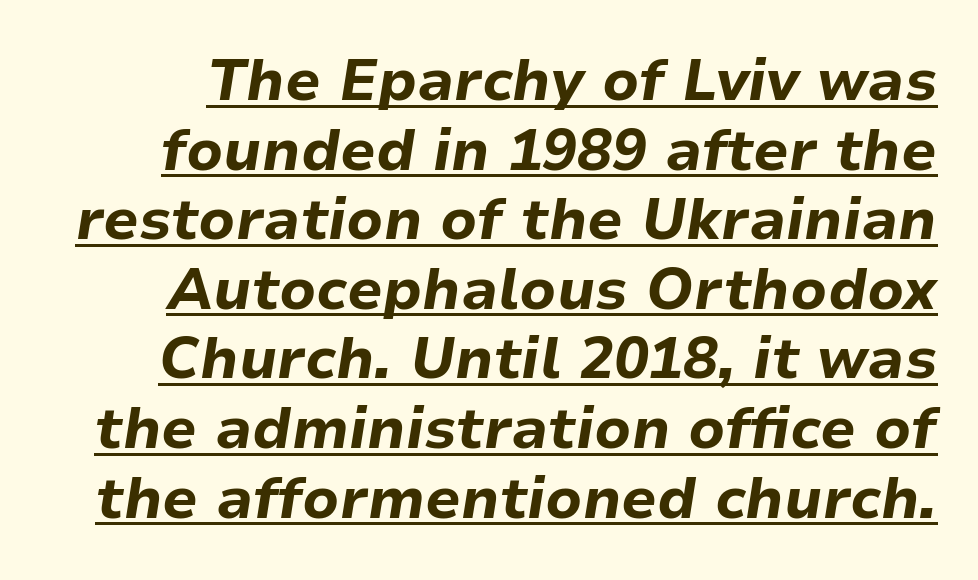
The image shows 58 px bold type, italic (leaning right); set line spacing 1.2x, normal letter spacing, underlined; low stroke contrast and a medium x-height.
